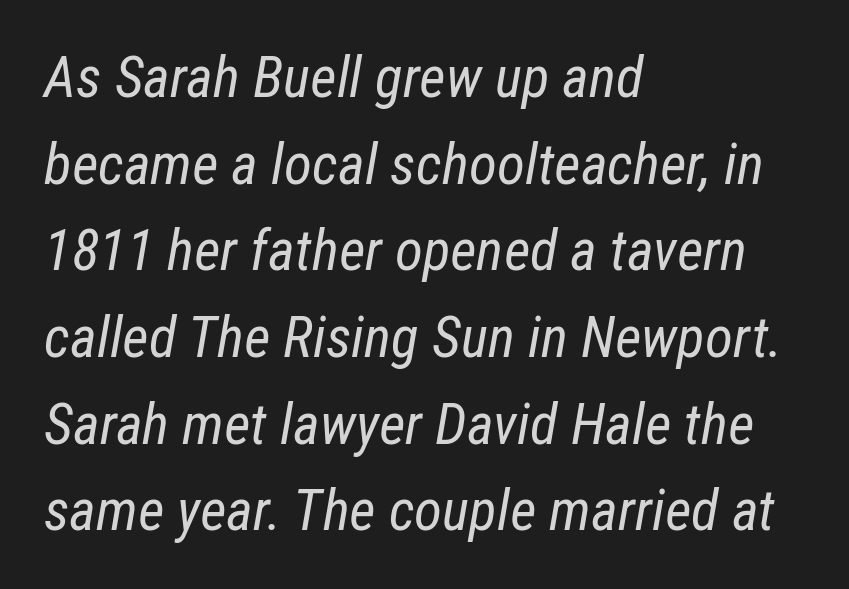
{"italic": "yes", "lean": "right", "slant_degrees": 12, "bold": "no", "weight": "regular", "width": "condensed", "stroke_contrast": "low", "x_height": "medium", "monospaced": "no", "underline": "no", "align": "left", "line_spacing": "normal", "line_spacing_ratio": 1.52, "letter_spacing": "normal", "letter_spacing_em": 0.0, "glyph_px": 57}
